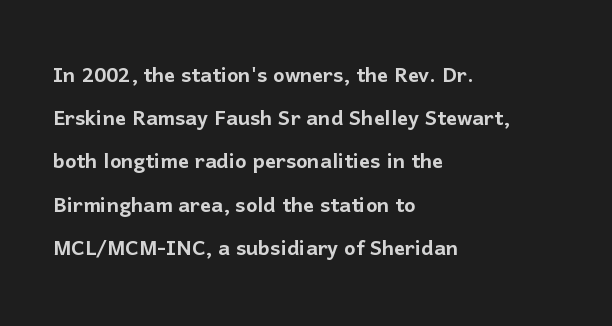
{"italic": "no", "underline": "no", "align": "left", "line_spacing": "normal", "line_spacing_ratio": 1.6, "letter_spacing": "normal", "letter_spacing_em": 0.0, "glyph_px": 27}
